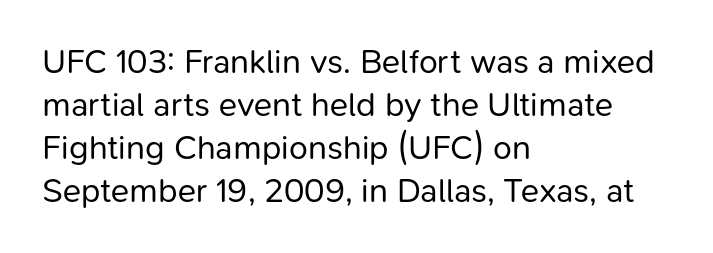
The letters advance in unequal steps, a hallmark of proportional type. Descender tails drop into unmarked territory. Leading matches the norm, producing a regular column. The lines are quadded left. The tracking reads as untouched default to a designer's eye. Are there feet on the stems? There aren't — it's a sans.
